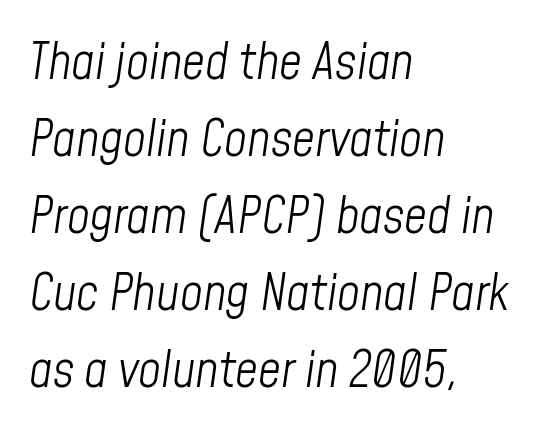
If you drew a line through each stem, it would be angled. Layout note: lines flush left. Decoration check: the copy has no underline. Regular leading. A typesetter would call this proportional, since set widths differ per character. No letter is thick-stroked: the sample isn't bold.
